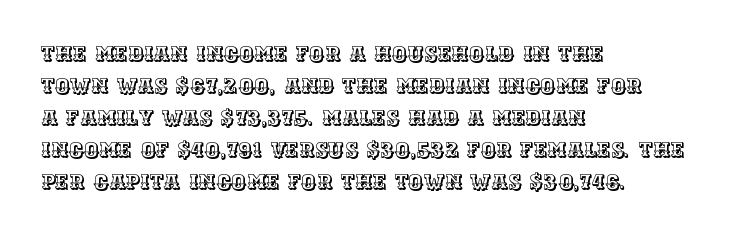
Q: Is the text italic (slanted)? A: No, it is upright.
Q: Is the text underlined? A: No.
Q: How is the paragraph aligned? A: Left-aligned.
Q: Is the spacing between letters normal or unusually wide? A: Normal.
Q: Is the spacing between lines tight, normal or loose? A: Normal.
